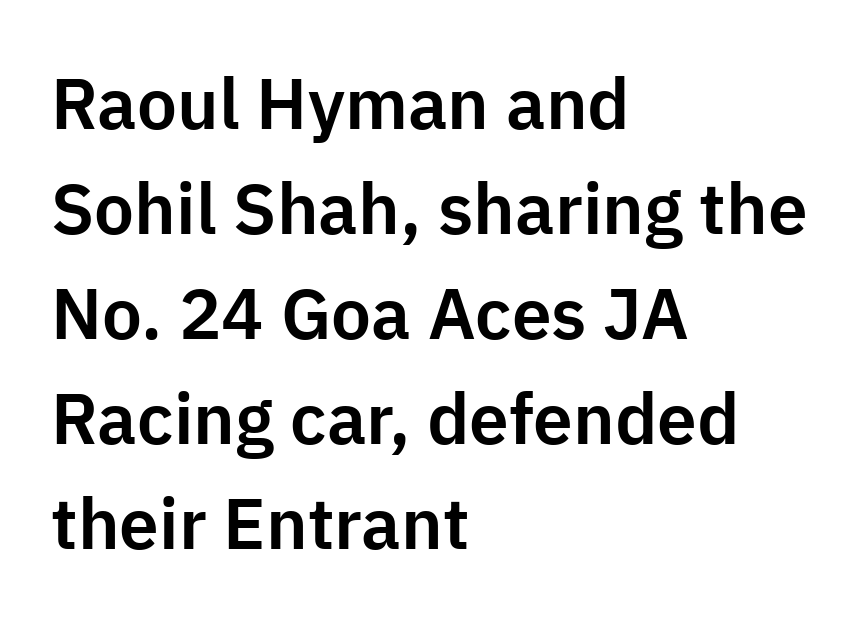
{"serif": "no", "italic": "no", "width": "normal", "stroke_contrast": "low", "x_height": "medium", "monospaced": "no", "underline": "no", "align": "left", "line_spacing": "normal", "line_spacing_ratio": 1.48, "letter_spacing": "normal", "letter_spacing_em": 0.0, "glyph_px": 71}
